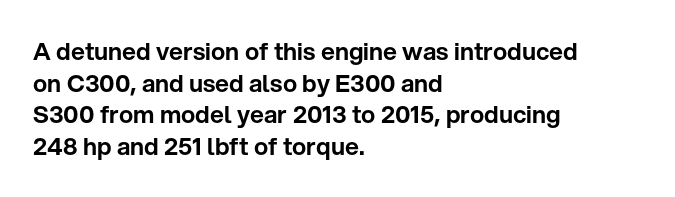
Q: Is the text italic (slanted)? A: No, it is upright.
Q: Is the text underlined? A: No.
Q: How is the paragraph aligned? A: Left-aligned.
Q: Is the spacing between letters normal or unusually wide? A: Normal.
Q: Is the spacing between lines tight, normal or loose? A: Normal.
